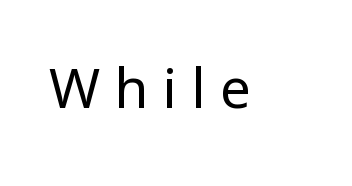
{"serif": "no", "italic": "no", "bold": "no", "weight": "regular", "width": "normal", "stroke_contrast": "low", "x_height": "medium", "monospaced": "no", "underline": "no", "letter_spacing": "wide", "letter_spacing_em": 0.26, "glyph_px": 55}
